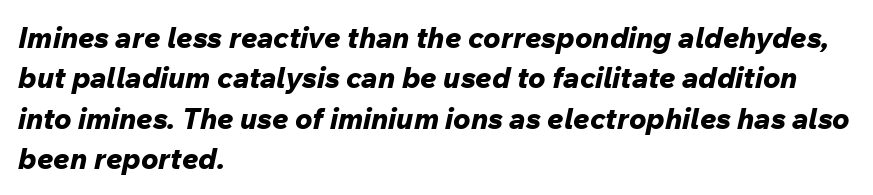
The image shows 29 px bold type, italic (leaning right); set left-aligned, normal line spacing (1.39x), normal letter spacing, not underlined; low stroke contrast and a medium x-height.
